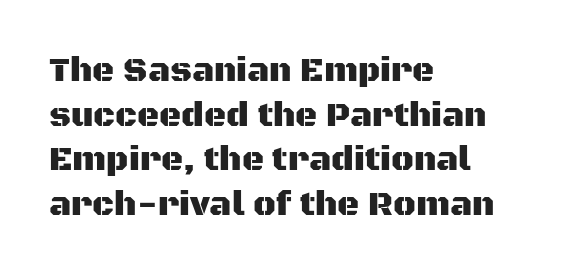
The rag falls on the right side of this text block. How would I describe the line gaps? Plain and ordinary. A typesetter would mark this as roman, not italic. Varying glyph widths throughout — classic text-font behaviour. Glance below the letters and you will spot only blank space.
